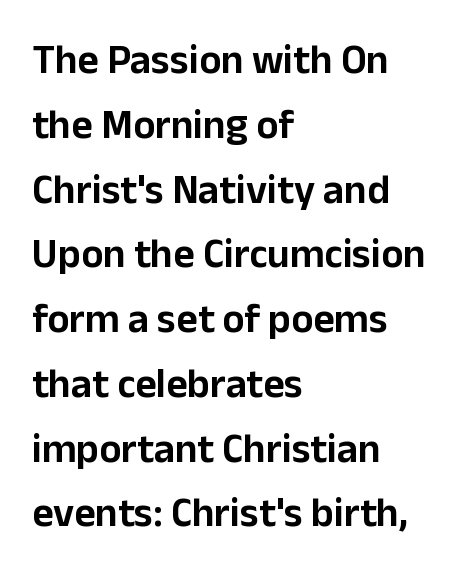
Visually the block forms a straight wall on the left and a jagged coastline on the right. Font category for this specimen: sans-serif. Unmarked baselines from the first word to the last. Notice how the stems are strictly vertical — no italics here. Looks like regular typesetting: each glyph gets only the width it needs. Between one letter and the next there's only the usual sliver of space.
